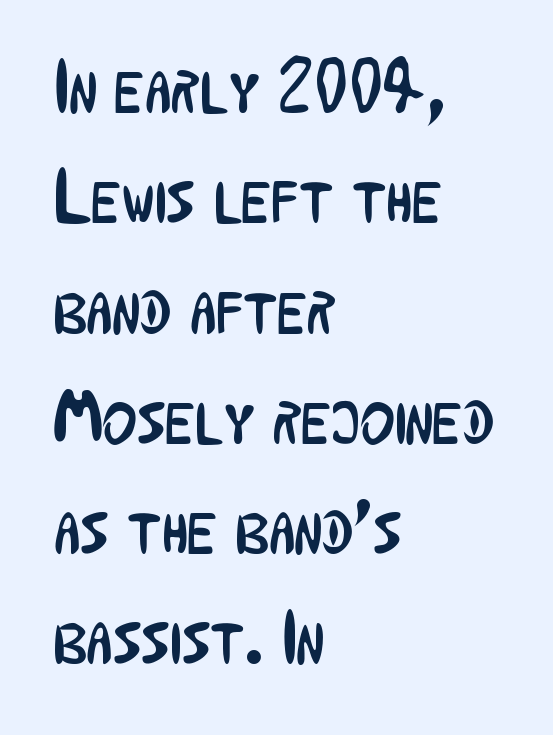
The image shows 74 px regular-weight, condensed sans-serif type, upright; set left-aligned, normal line spacing (1.49x), normal letter spacing, not underlined; low stroke contrast and a medium x-height.
